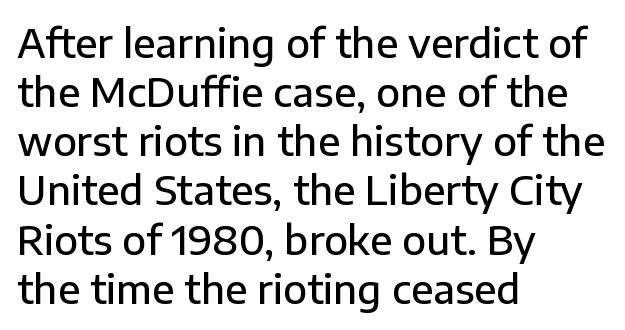
{"serif": "no", "italic": "no", "bold": "semi", "weight": "semibold", "width": "normal", "stroke_contrast": "low", "x_height": "medium", "monospaced": "no", "underline": "no", "align": "left", "line_spacing": "normal", "line_spacing_ratio": 1.26, "letter_spacing": "normal", "letter_spacing_em": 0.0, "glyph_px": 39}
